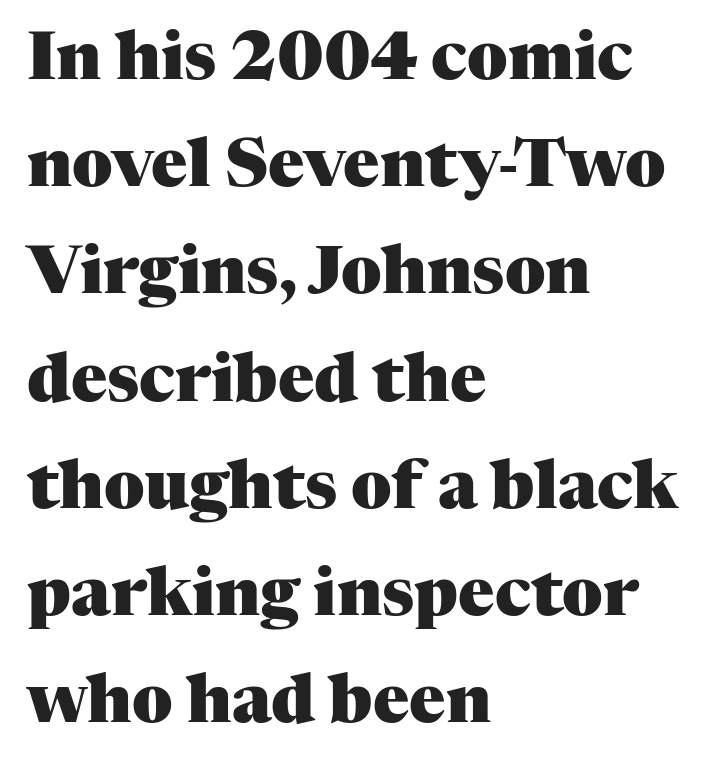
A full-strength bold gives these letters their thick strokes. Rule under the text: the space is simply empty. Here the designer chose a conventional face with non-uniform glyph widths. The face used here is rendered with its standard letterfit.
